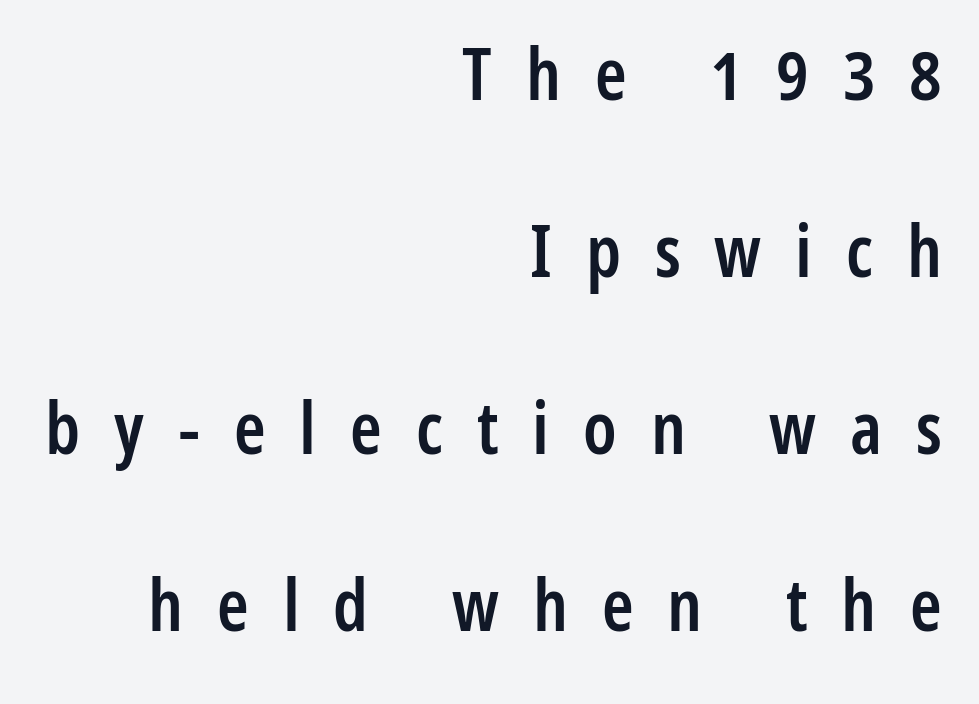
Every row of glyphs terminates at an identical x-position on the right. A typesetter would call this leading open, well beyond the default. Is the letter spacing exaggerated? Yes — the characters are pushed far apart. The typography opts for an upright posture over an oblique one. Stroke thickness is moderately raised; the sample reads as semibold.
